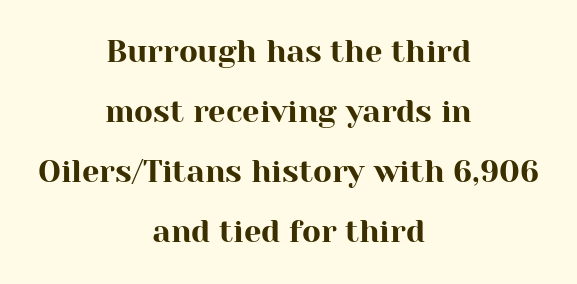
Q: Is the text italic (slanted)? A: No, it is upright.
Q: Is the typeface a serif or a sans-serif typeface? A: Serif.
Q: Is the text underlined? A: No.
Q: How is the paragraph aligned? A: Centered.
Q: Is the spacing between letters normal or unusually wide? A: Normal.
Q: Is the spacing between lines tight, normal or loose? A: Loose.
Q: Width (condensed, normal, or wide)? A: Normal.
Q: Stroke contrast? A: High.
Q: x-height? A: Medium.
Q: Monospaced? A: No.
